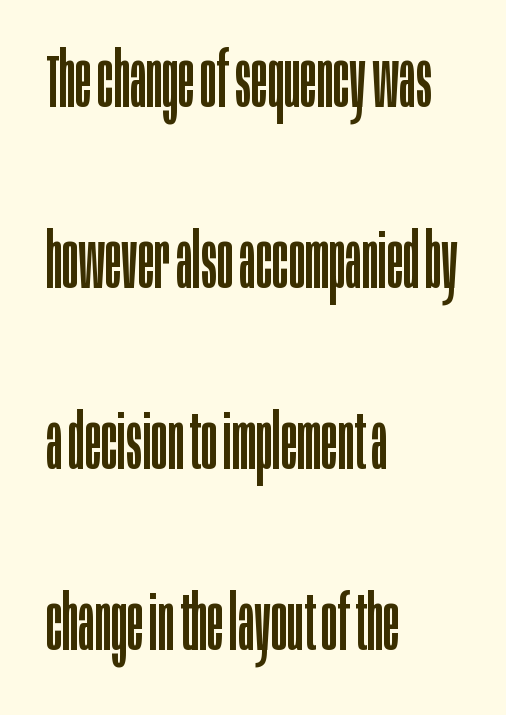
{"serif": "no", "italic": "no", "bold": "no", "weight": "regular", "width": "condensed", "stroke_contrast": "low", "x_height": "large", "monospaced": "no", "underline": "no", "align": "left", "line_spacing": "loose", "line_spacing_ratio": 2.38, "letter_spacing": "normal", "letter_spacing_em": 0.0, "glyph_px": 76}
